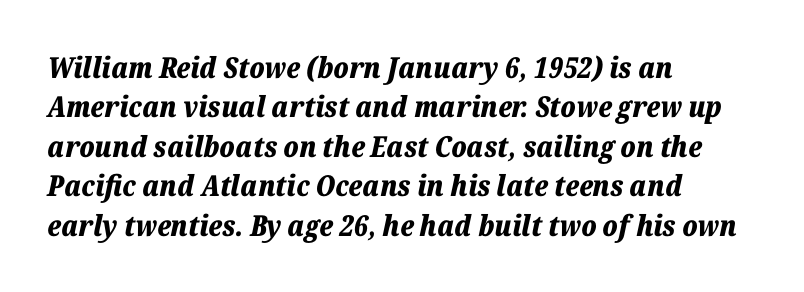
{"italic": "yes", "lean": "right", "slant_degrees": 12, "bold": "yes", "weight": "bold", "width": "normal", "stroke_contrast": "low", "x_height": "medium", "monospaced": "no", "underline": "no", "align": "left", "line_spacing": "normal", "line_spacing_ratio": 1.36, "letter_spacing": "normal", "letter_spacing_em": 0.0, "glyph_px": 29}
